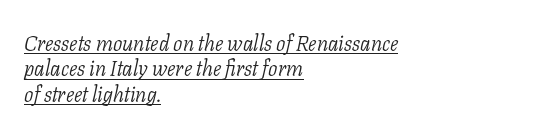
{"italic": "yes", "lean": "right", "slant_degrees": 11, "bold": "no", "underline": "yes", "align": "left", "line_spacing_ratio": 1.21, "letter_spacing": "normal", "letter_spacing_em": 0.0, "glyph_px": 21}
